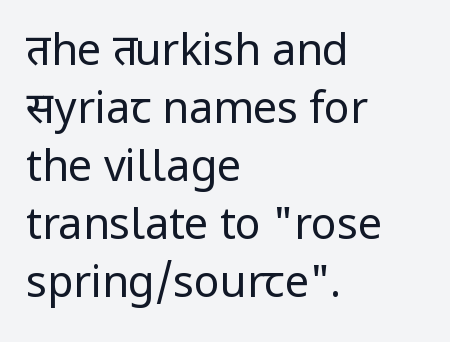
Q: Is the text bold? A: No.
Q: Is the text italic (slanted)? A: No, it is upright.
Q: Is the typeface a serif or a sans-serif typeface? A: Sans-serif.
Q: Is the text underlined? A: No.
Q: How is the paragraph aligned? A: Left-aligned.
Q: Is the spacing between letters normal or unusually wide? A: Normal.
Q: Is the spacing between lines tight, normal or loose? A: Normal.
Q: Width (condensed, normal, or wide)? A: Normal.
Q: Stroke contrast? A: Low.
Q: x-height? A: Medium.
Q: Monospaced? A: No.
